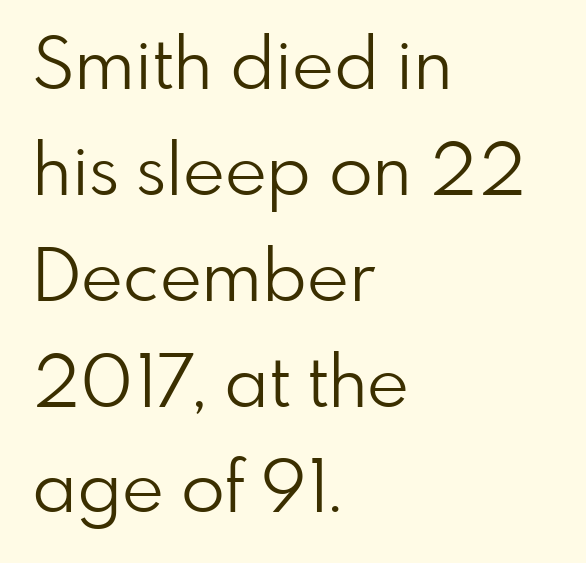
Q: Is the text bold? A: No.
Q: Is the text italic (slanted)? A: No, it is upright.
Q: Is the typeface a serif or a sans-serif typeface? A: Sans-serif.
Q: Is the text underlined? A: No.
Q: How is the paragraph aligned? A: Left-aligned.
Q: Is the spacing between letters normal or unusually wide? A: Normal.
Q: Is the spacing between lines tight, normal or loose? A: Normal.
Q: Width (condensed, normal, or wide)? A: Normal.
Q: Stroke contrast? A: Low.
Q: x-height? A: Small.
Q: Monospaced? A: No.
